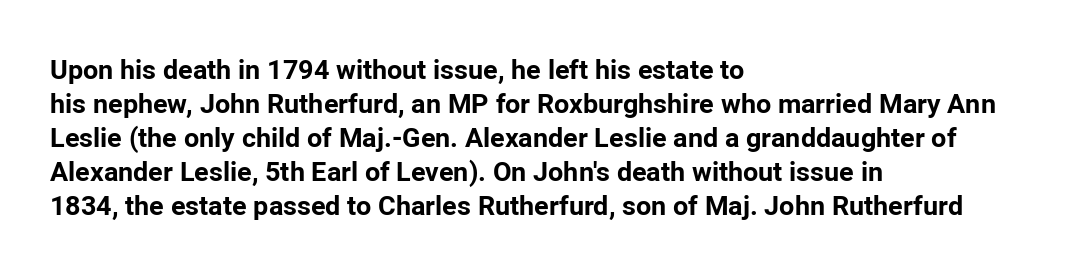
The image shows 27 px bold type, upright; set left-aligned, normal line spacing (1.26x), normal letter spacing, not underlined.
